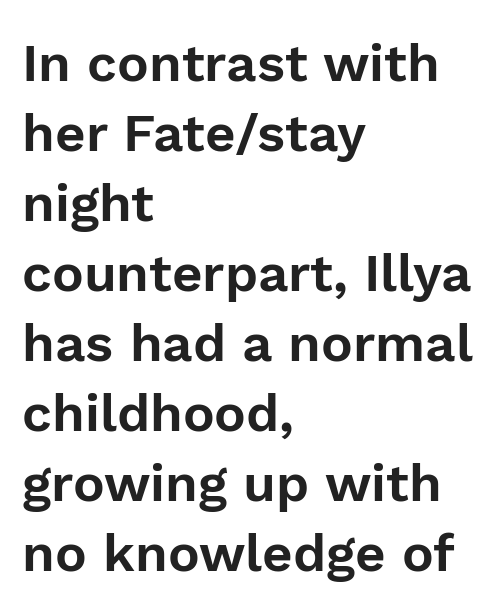
Q: Is the text italic (slanted)? A: No, it is upright.
Q: Is the typeface a serif or a sans-serif typeface? A: Sans-serif.
Q: Is the text underlined? A: No.
Q: How is the paragraph aligned? A: Left-aligned.
Q: Is the spacing between letters normal or unusually wide? A: Normal.
Q: Is the spacing between lines tight, normal or loose? A: Normal.
Q: Width (condensed, normal, or wide)? A: Normal.
Q: Stroke contrast? A: Low.
Q: x-height? A: Medium.
Q: Monospaced? A: No.
